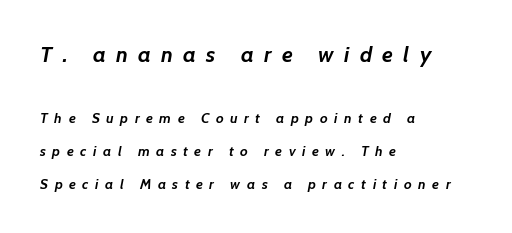
{"italic": "yes", "lean": "right", "slant_degrees": 7, "bold": "yes", "underline": "no", "align": "left", "line_spacing": "loose", "line_spacing_ratio": 2.34, "letter_spacing": "wide", "letter_spacing_em": 0.47, "larger_block": "first", "size_ratio": 1.57, "glyph_px": 22}
